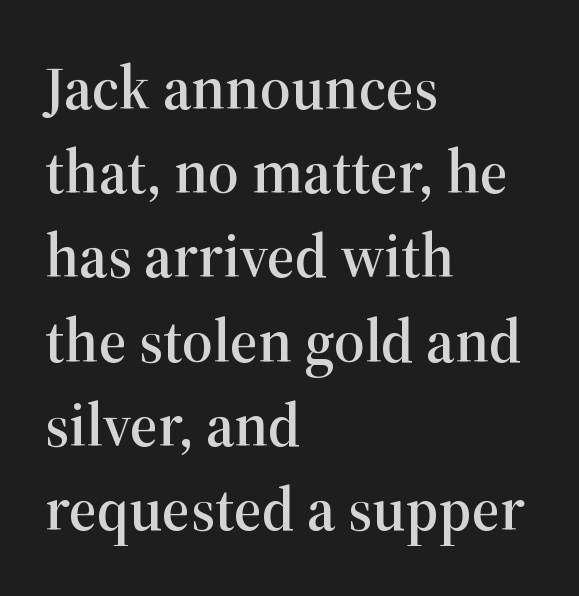
{"serif": "yes", "italic": "no", "width": "normal", "stroke_contrast": "high", "x_height": "medium", "monospaced": "no", "underline": "no", "align": "left", "line_spacing": "normal", "line_spacing_ratio": 1.38, "letter_spacing": "normal", "letter_spacing_em": 0.0, "glyph_px": 61}
